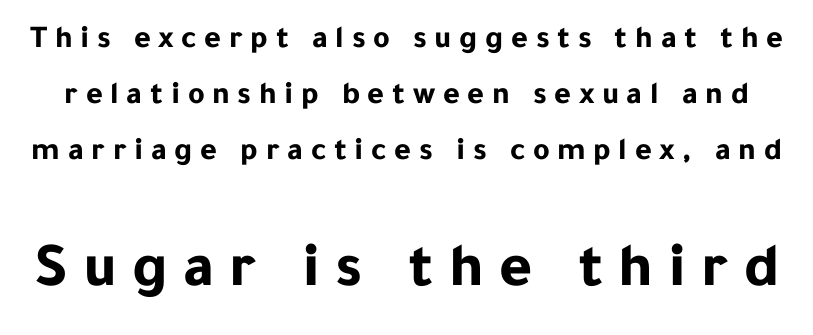
The image shows 63 px bold sans-serif type, upright; set line spacing 1.75x, unusually wide letter spacing (+0.24 em), not underlined; the second (bottom) block is 1.97x larger; low stroke contrast and a medium x-height.
